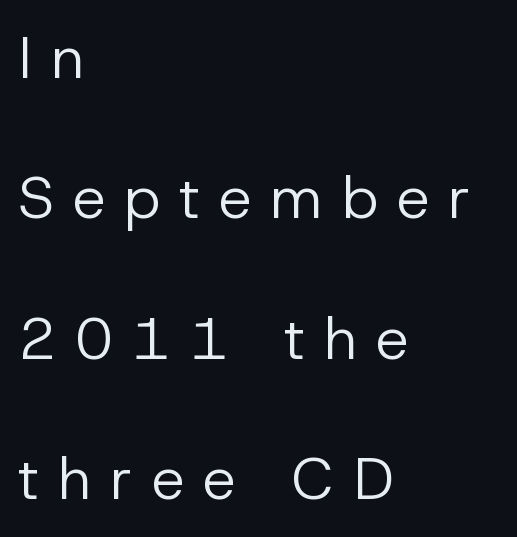
The typeface chosen for these lines omits serifs. Weight class: somewhere from thin through regular. Style check: upright. You could not count columns in this text — the font is proportionally spaced. Words float on clear page, feet unadorned.
